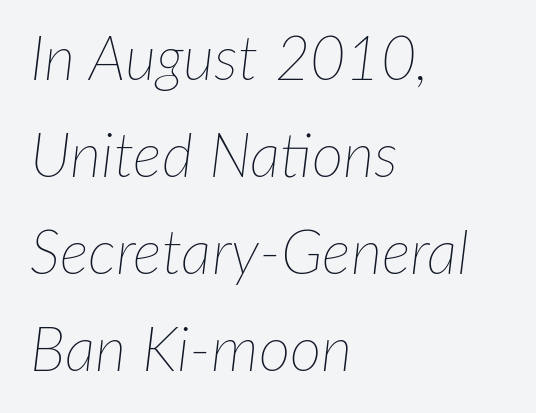
The image shows 61 px thin type, italic (leaning right); set left-aligned, normal line spacing (1.59x), normal letter spacing, not underlined; low stroke contrast and a medium x-height.
